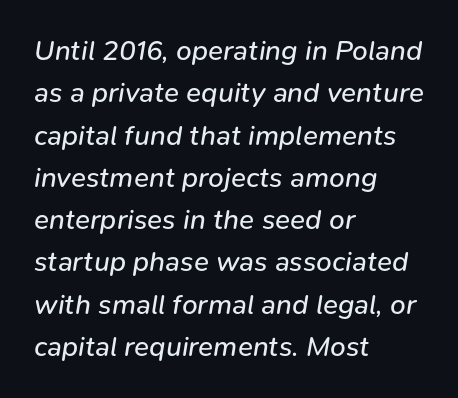
The face used here is rendered with its standard letterfit. Decoration check: the copy has no underline. Is the stroke heavy? The answer is a plain regular-or-lighter. Layout note: lines flush left.
